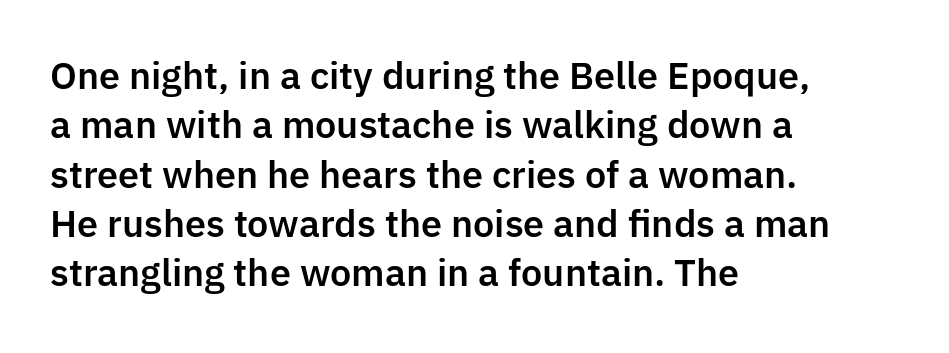
Observe the ordinary spacing: letters are neighbours, not strangers. Look at the bottom of the vertical strokes: they stop flat, with no serifs. You could not count columns in this text — the font is proportionally spaced. Interline gaps are of average width in this sample. Horizontally, the lines are justified to the leading edge only. The specimen reads as upright at a glance.
